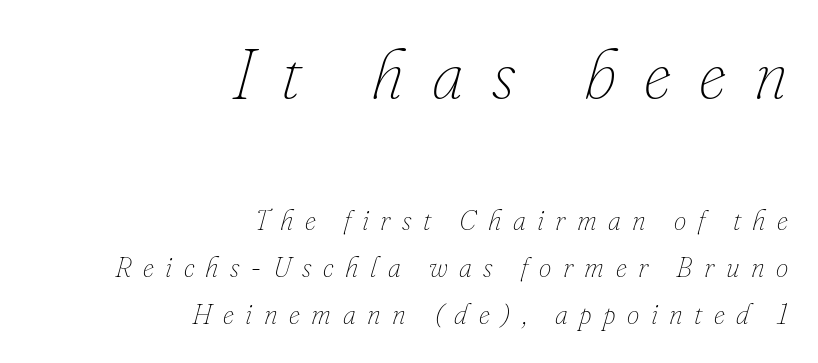
{"italic": "yes", "lean": "right", "slant_degrees": 16, "bold": "no", "weight": "thin", "width": "normal", "stroke_contrast": "low", "x_height": "small", "monospaced": "no", "underline": "no", "align": "right", "line_spacing": "normal", "line_spacing_ratio": 1.69, "letter_spacing": "wide", "letter_spacing_em": 0.41, "larger_block": "first", "size_ratio": 2.46, "glyph_px": 69}
